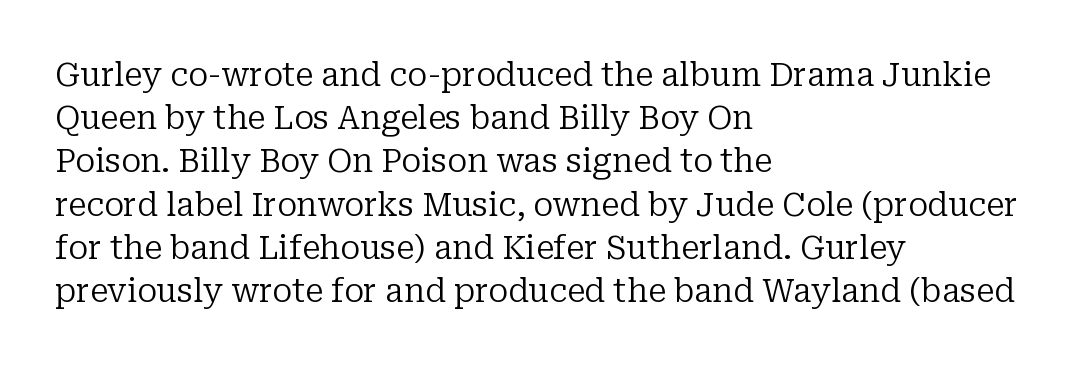
Q: Is the text bold? A: No.
Q: Is the text italic (slanted)? A: No, it is upright.
Q: Is the typeface a serif or a sans-serif typeface? A: Serif.
Q: Is the text underlined? A: No.
Q: How is the paragraph aligned? A: Left-aligned.
Q: Is the spacing between letters normal or unusually wide? A: Normal.
Q: Is the spacing between lines tight, normal or loose? A: Normal.
Q: Width (condensed, normal, or wide)? A: Normal.
Q: Stroke contrast? A: Low.
Q: x-height? A: Medium.
Q: Monospaced? A: No.
